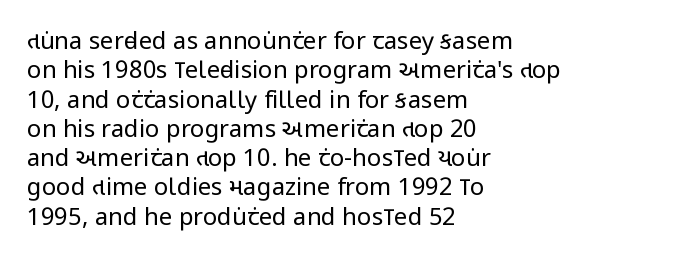
Q: Is the text bold? A: No.
Q: Is the text italic (slanted)? A: No, it is upright.
Q: Is the text underlined? A: No.
Q: How is the paragraph aligned? A: Left-aligned.
Q: Is the spacing between letters normal or unusually wide? A: Normal.
